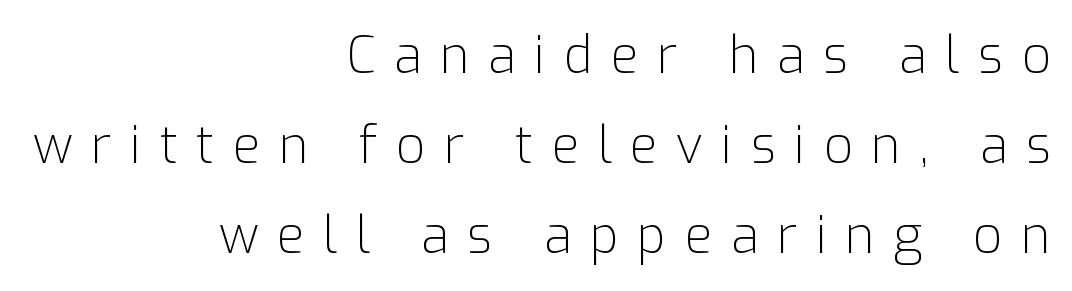
{"serif": "no", "italic": "no", "bold": "no", "weight": "light", "width": "normal", "stroke_contrast": "low", "x_height": "medium", "monospaced": "no", "underline": "no", "align": "right", "line_spacing_ratio": 1.76, "letter_spacing": "wide", "letter_spacing_em": 0.36, "glyph_px": 51}
